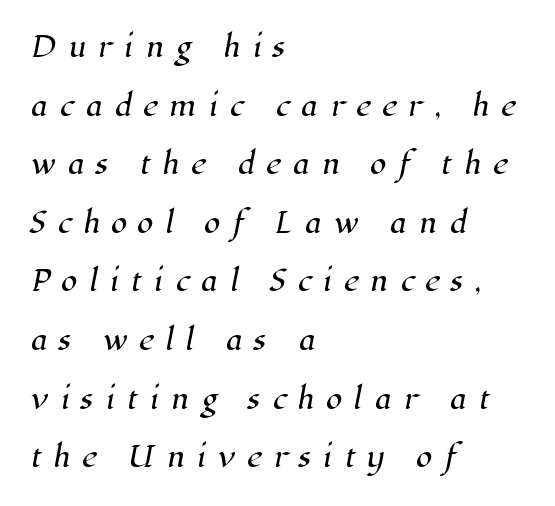
Q: Is the text underlined? A: No.
Q: How is the paragraph aligned? A: Left-aligned.
Q: Is the spacing between letters normal or unusually wide? A: Unusually wide.
Q: Is the spacing between lines tight, normal or loose? A: Loose.
